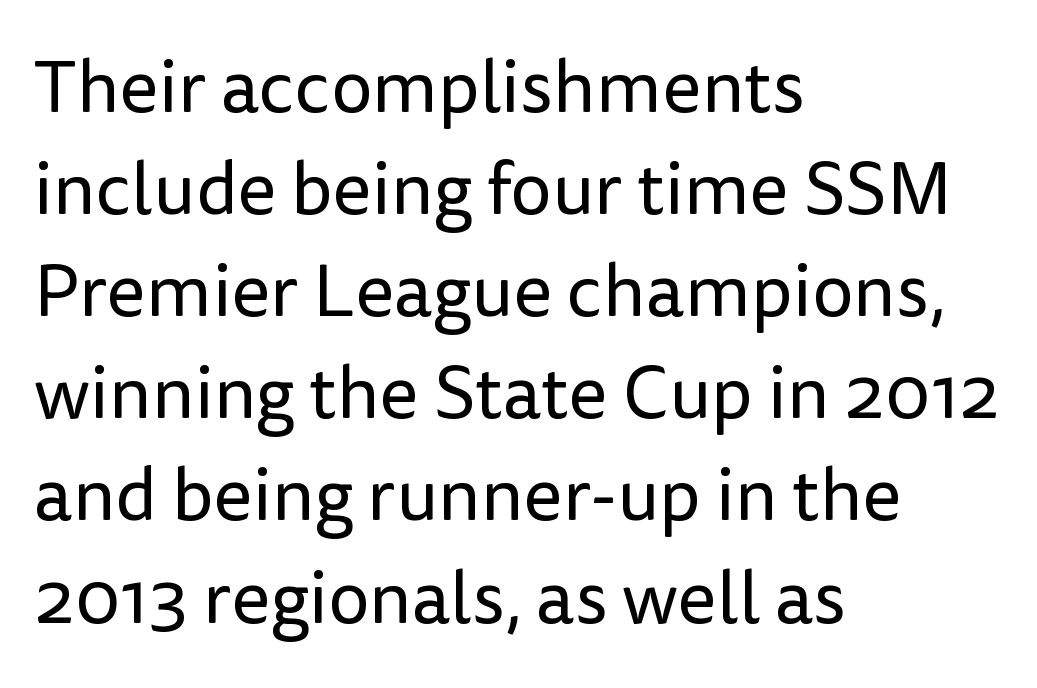
Q: Is the text bold? A: No.
Q: Is the text italic (slanted)? A: No, it is upright.
Q: Is the typeface a serif or a sans-serif typeface? A: Sans-serif.
Q: Is the text underlined? A: No.
Q: How is the paragraph aligned? A: Left-aligned.
Q: Is the spacing between letters normal or unusually wide? A: Normal.
Q: Is the spacing between lines tight, normal or loose? A: Normal.
Q: Width (condensed, normal, or wide)? A: Normal.
Q: Stroke contrast? A: Low.
Q: x-height? A: Medium.
Q: Monospaced? A: No.
